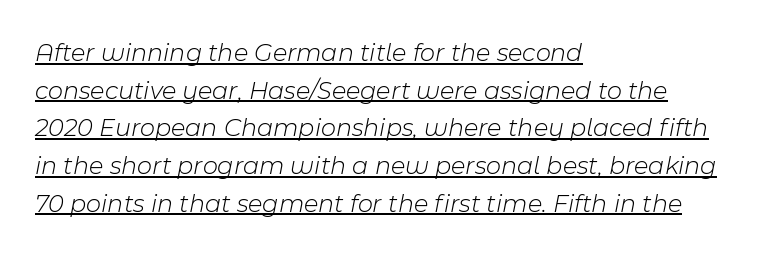
The image shows 26 px text type, italic (leaning right); set left-aligned, normal line spacing (1.45x), normal letter spacing, underlined.
